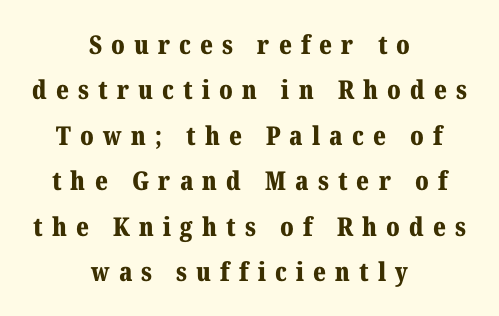
The image shows 26 px bold type, upright; set centered, line spacing 1.75x, unusually wide letter spacing (+0.35 em), not underlined.
